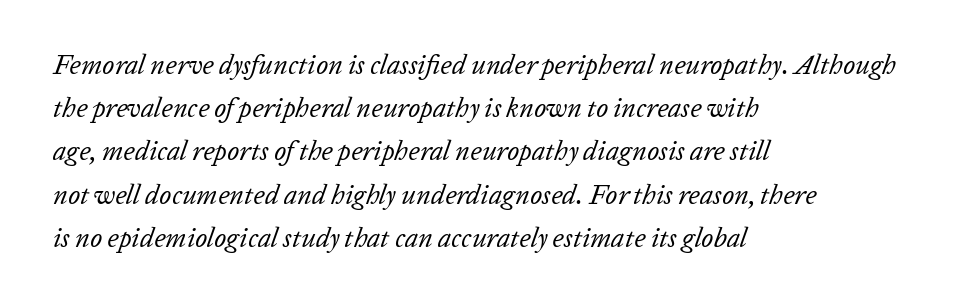
Q: Is the text bold? A: No.
Q: Is the text italic (slanted)? A: Yes, it leans right by about 20 degrees.
Q: Is the text underlined? A: No.
Q: How is the paragraph aligned? A: Left-aligned.
Q: Is the spacing between letters normal or unusually wide? A: Normal.
Q: Is the spacing between lines tight, normal or loose? A: Normal.
